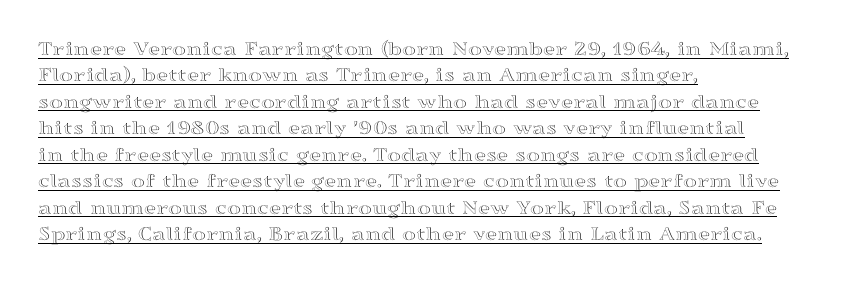
The image shows 21 px text type, upright; set left-aligned, normal line spacing (1.26x), normal letter spacing, underlined.
